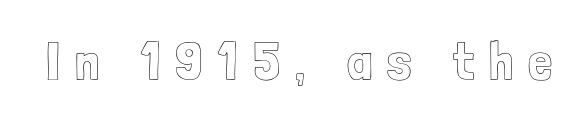
A typesetter would call this heavily tracked-out type. The foot of each line stays bare and open. Nope, not italic — everything's standing straight. Note the varied advance widths — an 'i' is clearly narrower than an 'm'.
